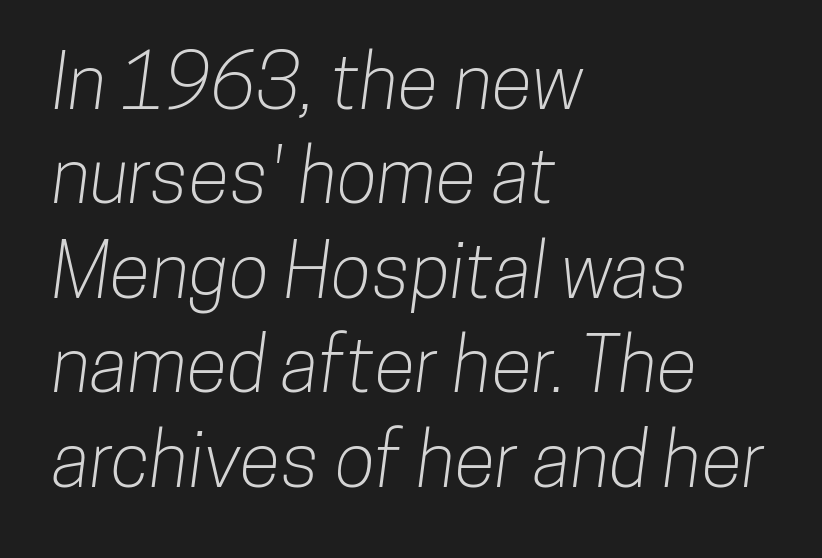
{"serif": "no", "width": "condensed", "stroke_contrast": "low", "x_height": "medium", "monospaced": "no", "underline": "no", "align": "left", "line_spacing": "normal", "line_spacing_ratio": 1.26, "letter_spacing": "normal", "letter_spacing_em": 0.0, "glyph_px": 75}
